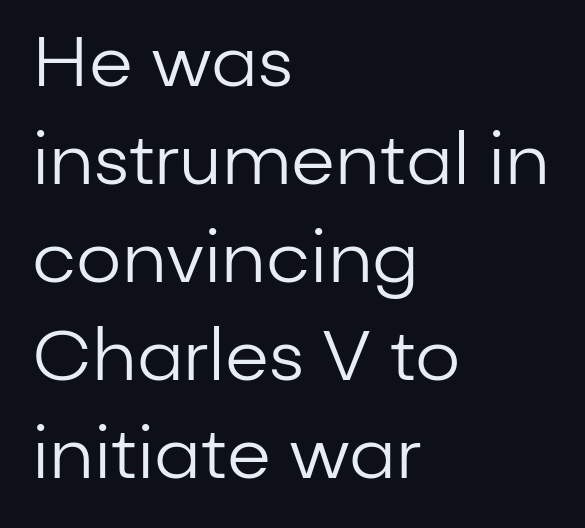
The words here are not underlined. Baseline-to-baseline distance is the conventional proportion of letter height. Posture: upright roman. Each line starts at the same left margin while the right side varies.
